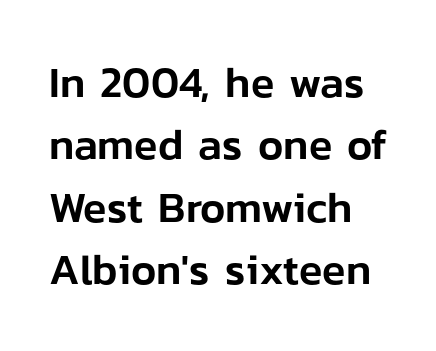
Summary of vertical rhythm: regular, with standard interline spacing. Characters remain perfectly vertical along every line. You could not count columns in this text — the font is proportionally spaced. Look at the tracking — it's just the regular setting, nothing added. Descenders are the only things crossing below the line. The paragraph has a hard left edge and a soft right edge.
